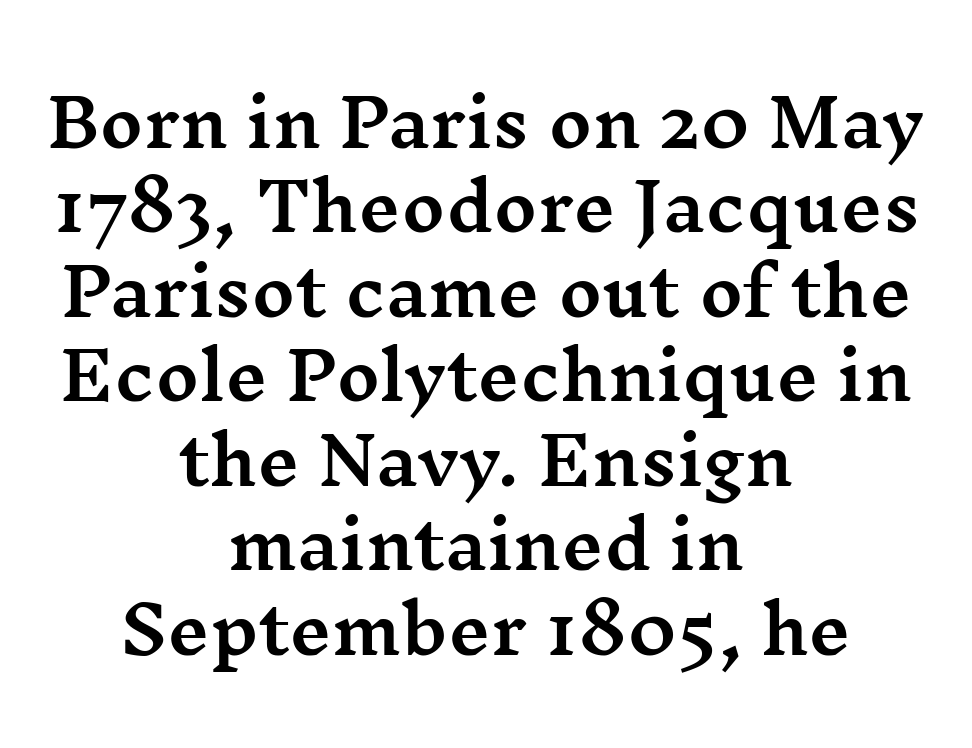
The image shows 66 px wide serif type, upright; set centered, normal line spacing (1.28x), normal letter spacing, not underlined; medium stroke contrast and a medium x-height.
